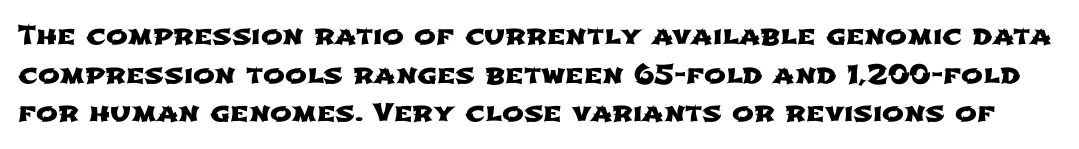
{"underline": "no", "line_spacing": "normal", "line_spacing_ratio": 1.49, "letter_spacing": "normal", "letter_spacing_em": 0.0, "glyph_px": 26}
